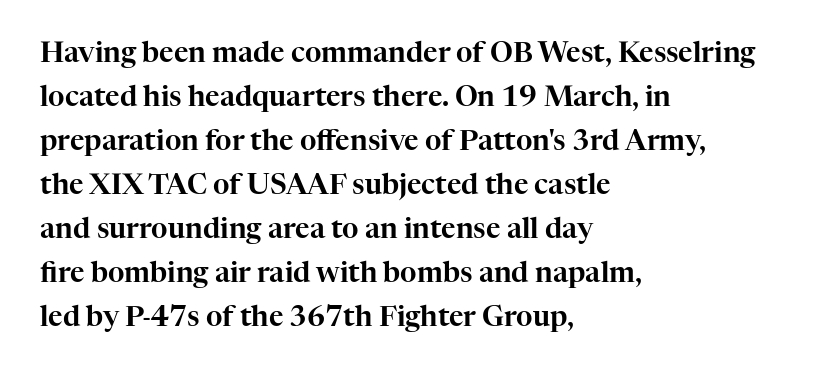
The lines in this sample share a left origin and differ only in where they stop. Is this a sans? No — the strokes have serifs. The rendering uses natural spacing where letterforms have individual widths. A typesetter would call this leading conventional body-copy spacing. Short note: letters normally spaced.
